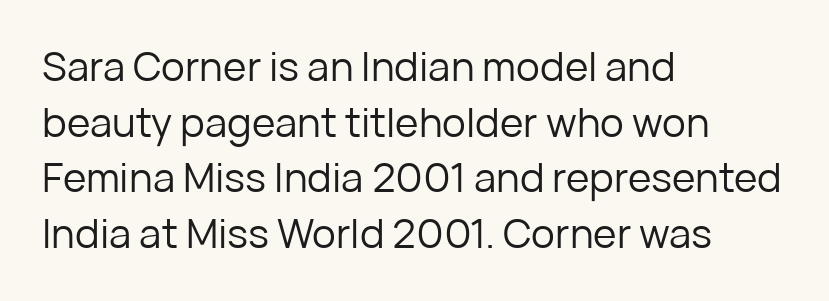
The image shows 40 px regular-weight sans-serif type, upright; set left-aligned, normal line spacing (1.39x), normal letter spacing, not underlined; low stroke contrast and a medium x-height.
